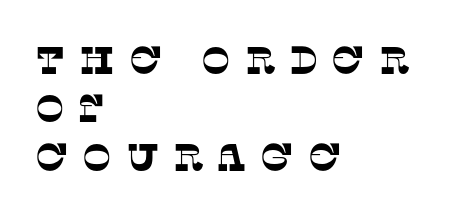
Honestly, there is no underline to notice here at all. Compared with a centered layout, this one pins lines to the left instead. What stands out about the letter spacing? Its width — letters are far apart. A typesetter would label this face a serif. Spacing verdict: proportional, widths tailored to each character.
